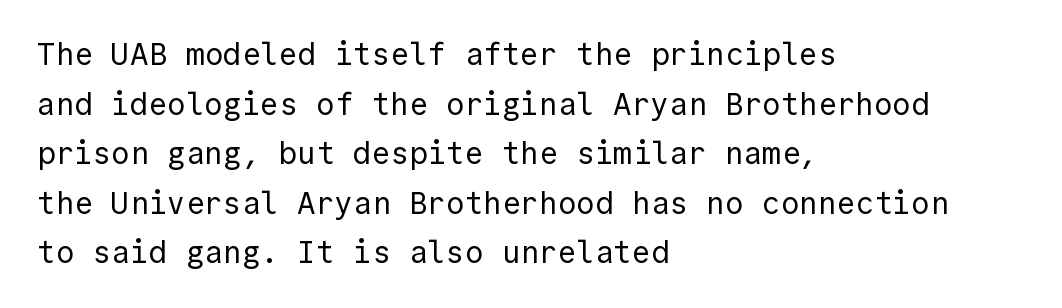
All the whitespace from short lines collects on the right. Each letter, wide or thin by design, is forced into the same width here. Honestly, the letter spacing is just normal — you wouldn't notice it. Vertical spacing — default. Nope, not italic — everything's standing straight. Each stroke keeps to a modest, everyday thickness or less.
